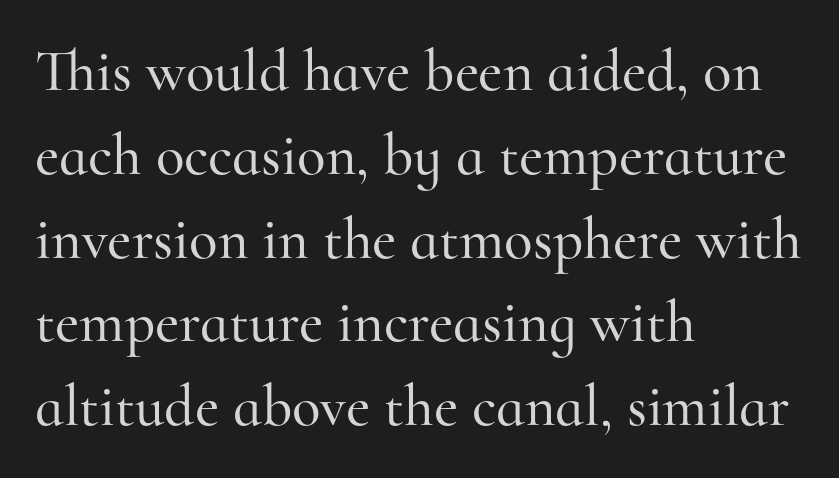
The image shows 59 px serif type, upright; set left-aligned, normal line spacing (1.42x), normal letter spacing, not underlined; high stroke contrast and a small x-height.
